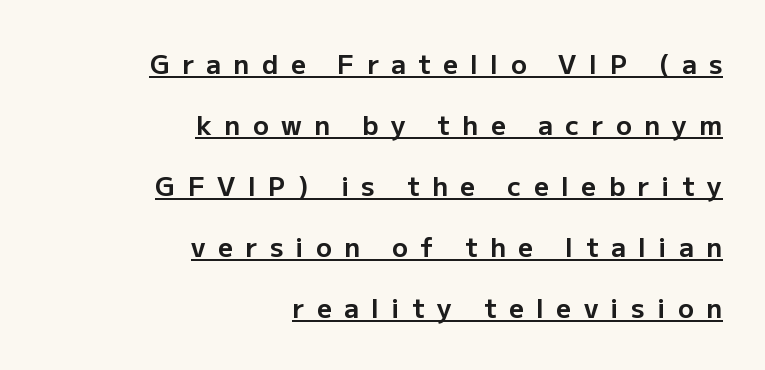
Q: Is the text bold? A: Yes.
Q: Is the text italic (slanted)? A: No, it is upright.
Q: Is the text underlined? A: Yes.
Q: How is the paragraph aligned? A: Right-aligned.
Q: Is the spacing between letters normal or unusually wide? A: Unusually wide.
Q: Is the spacing between lines tight, normal or loose? A: Loose.
